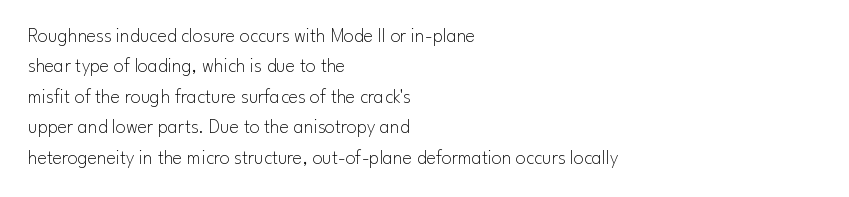
The typesetting does not lean heavy: it is not bold. Words appear dense and cohesive because spacing is normal. Every character sits straight up, as roman type does. What's the leading like? Ordinary, nothing unusual. Glance below the letters and you will spot only blank space.
